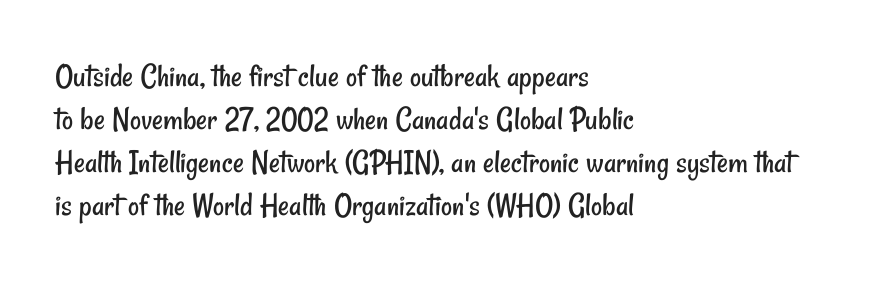
The image shows 34 px regular-weight, condensed sans-serif type; set left-aligned, normal line spacing (1.26x), normal letter spacing, not underlined; low stroke contrast and a small x-height.
